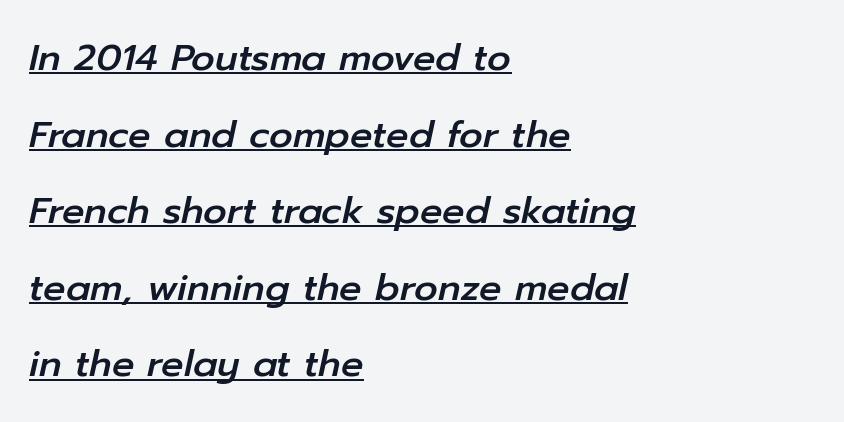
This block would shrink considerably if given ordinary leading; it's expanded now. A typographer would call this underscored text. The rendering uses natural spacing where letterforms have individual widths. Look at the tracking — it's just the regular setting, nothing added. The lettering tilts uniformly, giving the passage an italic look.
